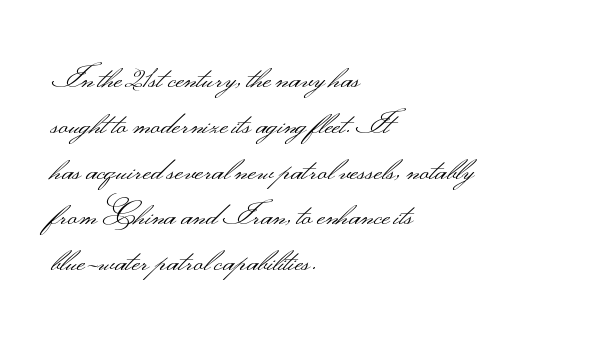
The image shows 32 px light, wide sans-serif type; set left-aligned, normal line spacing (1.43x), normal letter spacing, not underlined; medium stroke contrast.
